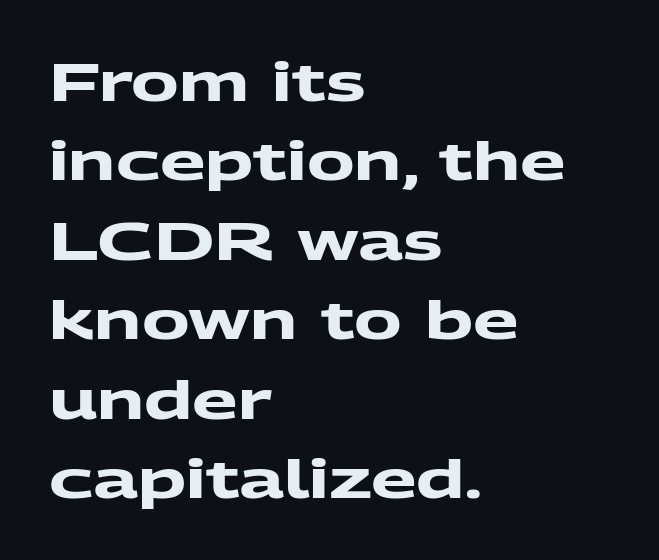
{"serif": "no", "bold": "yes", "weight": "heavy", "width": "wide", "stroke_contrast": "medium", "x_height": "medium", "monospaced": "no", "underline": "no", "align": "left", "line_spacing": "normal", "line_spacing_ratio": 1.5, "letter_spacing": "normal", "letter_spacing_em": 0.0, "glyph_px": 53}
